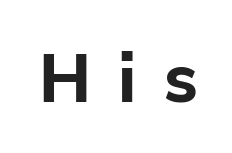
Every character sits straight up, as roman type does. The letterforms stand isolated, each surrounded by extra space. Proportional: the letters do not fall into vertical columns. Regarding serifs, this sample does without them. The gap between lines stays unmarked. Caption: bold face, heavy strokes.
